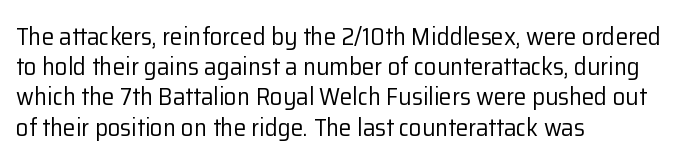
Q: Is the text bold? A: No.
Q: Is the text italic (slanted)? A: No, it is upright.
Q: Is the text underlined? A: No.
Q: How is the paragraph aligned? A: Left-aligned.
Q: Is the spacing between letters normal or unusually wide? A: Normal.
